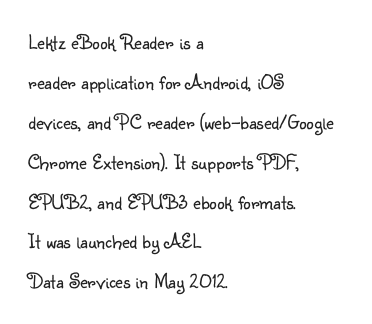
The image shows 21 px text type, upright; set left-aligned, loose line spacing (1.9x), normal letter spacing, not underlined.
